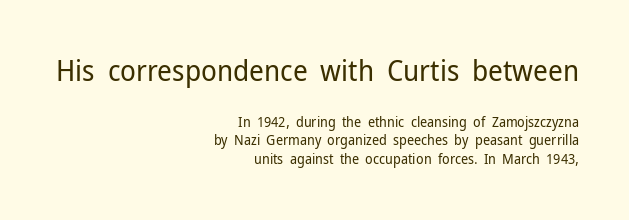
The image shows 29 px regular-weight sans-serif type, upright; set right-aligned, normal line spacing (1.33x), normal letter spacing, not underlined; the first (top) block is 2.07x larger; low stroke contrast and a medium x-height.
